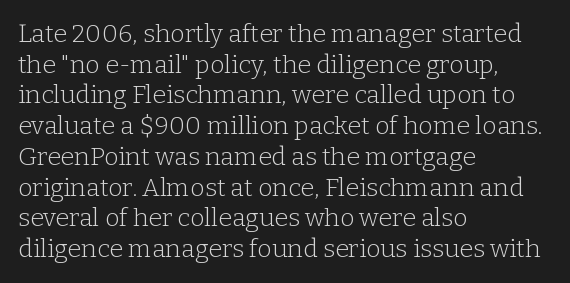
{"italic": "no", "bold": "no", "underline": "no", "align": "left", "line_spacing_ratio": 1.23, "letter_spacing": "normal", "letter_spacing_em": 0.0, "glyph_px": 25}
